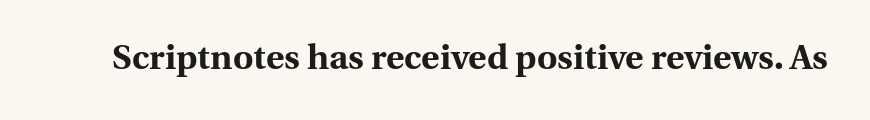
{"serif": "yes", "italic": "no", "bold": "yes", "weight": "bold", "width": "normal", "stroke_contrast": "medium", "x_height": "medium", "monospaced": "no", "underline": "no", "letter_spacing": "normal", "letter_spacing_em": 0.0, "glyph_px": 35}
